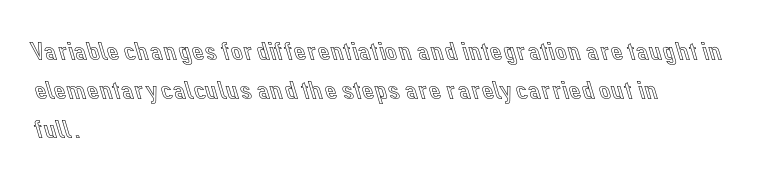
Q: Is the text italic (slanted)? A: Yes.
Q: Is the text underlined? A: No.
Q: How is the paragraph aligned? A: Left-aligned.
Q: Is the spacing between letters normal or unusually wide? A: Normal.
Q: Is the spacing between lines tight, normal or loose? A: Normal.
